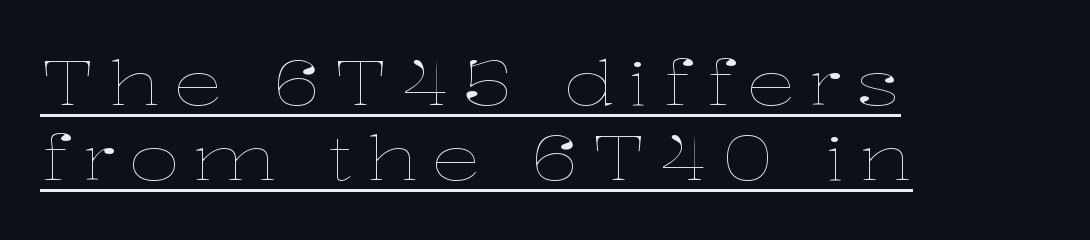
Posture: upright roman. Has an underline been added? It has. The face looks like a standard text weight, possibly lighter. This sample is left-justified, so line endings fall wherever the words run out. Characters follow at a spacing far wider than the type designer built in. Here the designer chose a conventional face with non-uniform glyph widths.
